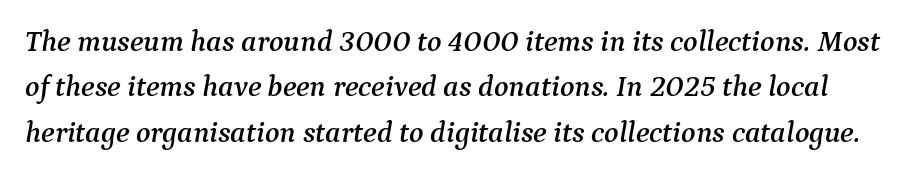
Q: Is the text italic (slanted)? A: Yes, it leans right by about 9 degrees.
Q: Is the typeface a serif or a sans-serif typeface? A: Serif.
Q: Is the text underlined? A: No.
Q: Is the spacing between letters normal or unusually wide? A: Normal.
Q: Is the spacing between lines tight, normal or loose? A: Normal.
Q: Width (condensed, normal, or wide)? A: Normal.
Q: Stroke contrast? A: Medium.
Q: x-height? A: Medium.
Q: Monospaced? A: No.
